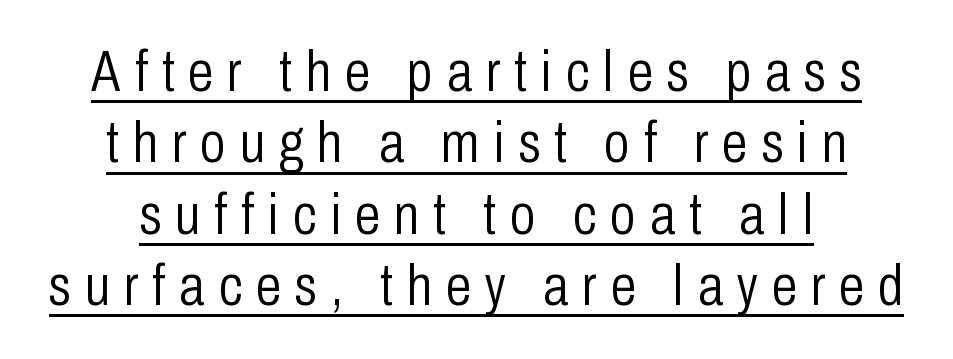
{"serif": "no", "italic": "no", "bold": "no", "weight": "light", "width": "condensed", "stroke_contrast": "low", "x_height": "medium", "monospaced": "no", "underline": "yes", "align": "center", "line_spacing_ratio": 1.23, "letter_spacing": "wide", "letter_spacing_em": 0.24, "glyph_px": 58}
